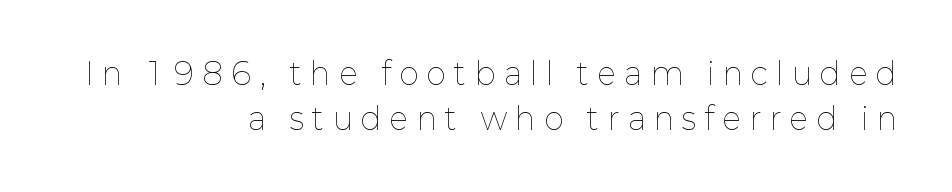
The image shows 30 px thin type, upright; set right-aligned, normal line spacing (1.51x), unusually wide letter spacing (+0.29 em), not underlined; low stroke contrast and a medium x-height.
